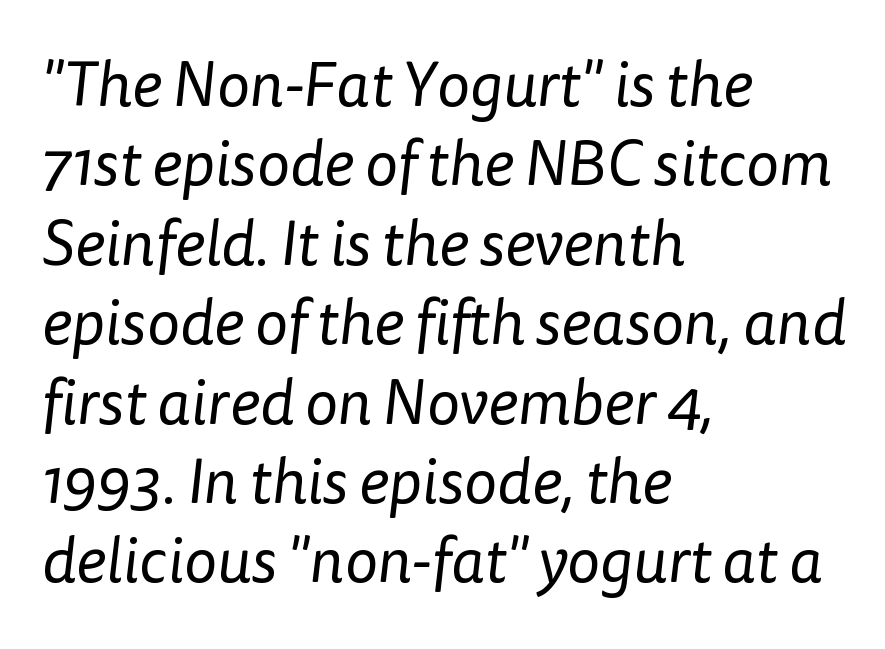
The image shows 63 px regular-weight sans-serif type; set left-aligned, normal line spacing (1.26x), normal letter spacing, not underlined; low stroke contrast and a medium x-height.
